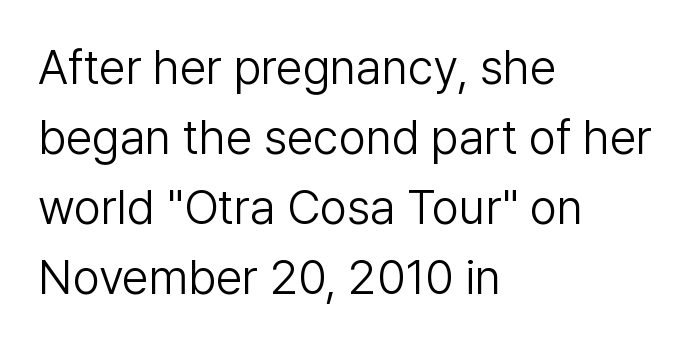
Q: Is the text bold? A: No.
Q: Is the text italic (slanted)? A: No, it is upright.
Q: Is the typeface a serif or a sans-serif typeface? A: Sans-serif.
Q: Is the text underlined? A: No.
Q: How is the paragraph aligned? A: Left-aligned.
Q: Is the spacing between letters normal or unusually wide? A: Normal.
Q: Is the spacing between lines tight, normal or loose? A: Normal.
Q: Width (condensed, normal, or wide)? A: Normal.
Q: Stroke contrast? A: Low.
Q: x-height? A: Medium.
Q: Monospaced? A: No.
